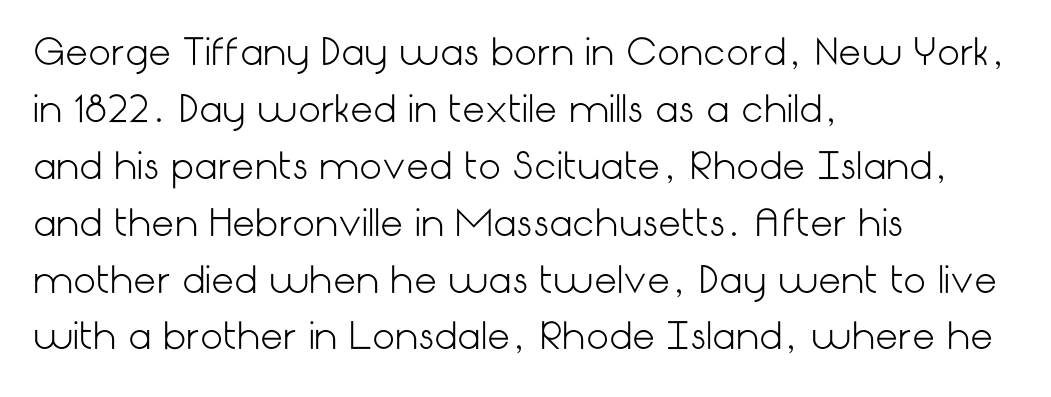
A quiet, ordinary-to-light weight characterises the typeface. Where is the straight margin? On the left. Observe the ordinary spacing: letters are neighbours, not strangers. The font's upright variant was chosen for this text. The vertical gap from one line to the next is medium. Type style note: lacks serifs.
